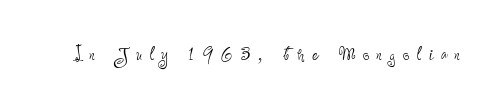
The image shows 23 px text type; set unusually wide letter spacing (+0.33 em), not underlined.
